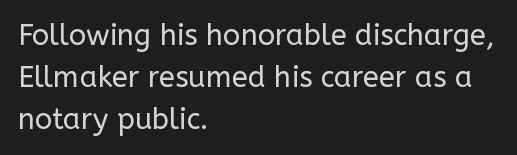
The image shows 29 px regular-weight sans-serif type, upright; set left-aligned, normal line spacing (1.44x), normal letter spacing, not underlined; low stroke contrast and a medium x-height.
